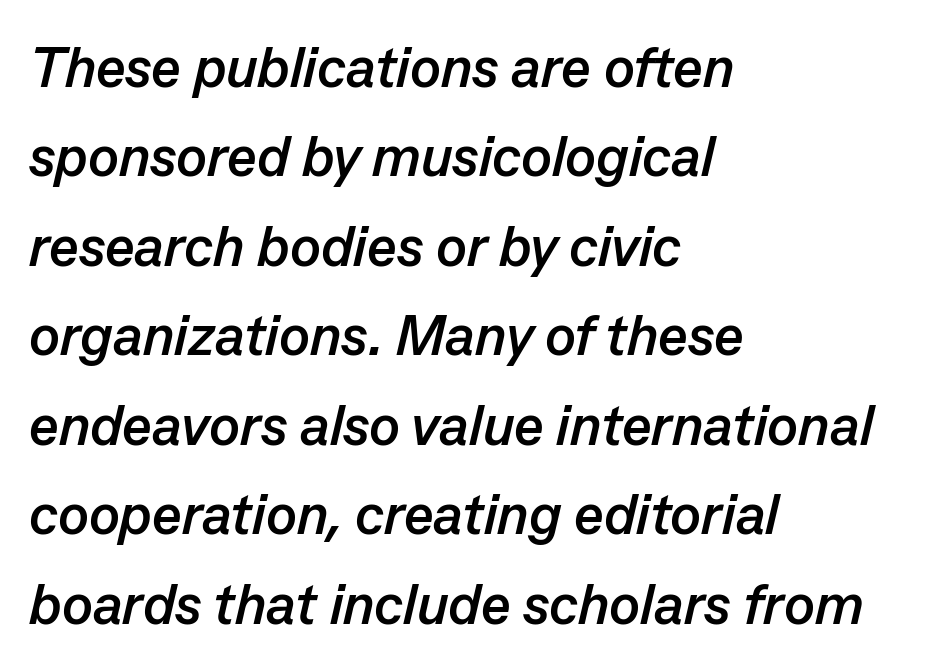
{"italic": "yes", "lean": "right", "slant_degrees": 13, "bold": "yes", "weight": "semibold", "width": "normal", "stroke_contrast": "low", "x_height": "medium", "monospaced": "no", "underline": "no", "align": "left", "line_spacing": "normal", "line_spacing_ratio": 1.57, "letter_spacing": "normal", "letter_spacing_em": 0.0, "glyph_px": 57}
